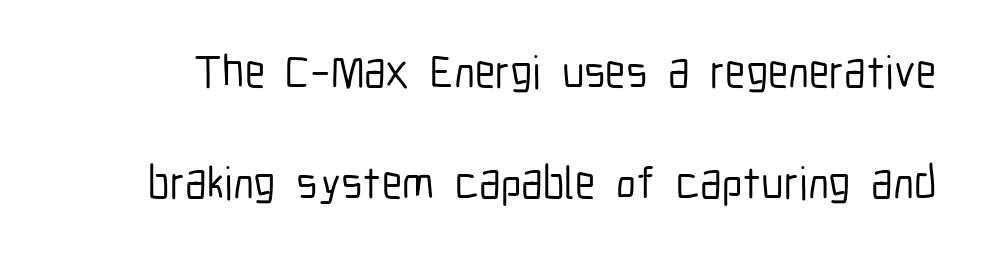
The image shows 46 px condensed sans-serif type, upright; set loose line spacing (2.41x), normal letter spacing, not underlined; low stroke contrast and a medium x-height.
